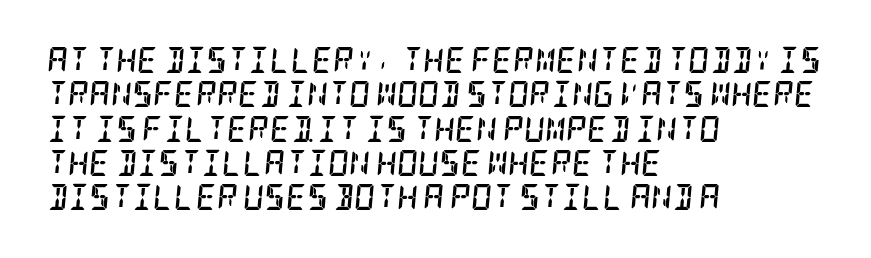
Q: Is the text bold? A: Yes.
Q: Is the text italic (slanted)? A: Yes, it leans right by about 5 degrees.
Q: Is the text underlined? A: No.
Q: How is the paragraph aligned? A: Left-aligned.
Q: Is the spacing between letters normal or unusually wide? A: Normal.
Q: Is the spacing between lines tight, normal or loose? A: Normal.
